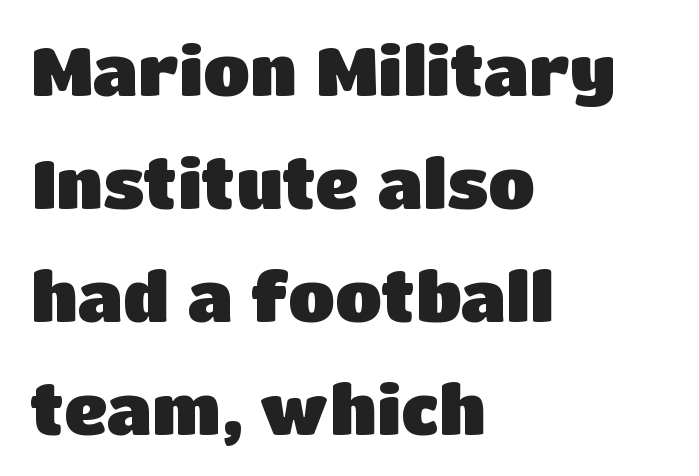
Reading down the column, the eye jumps a familiar distance to each next line. Bare-footed words on every line. To sum up the face: it is a sans, with no serifs. Tall strokes in this sample are plumb rather than angled. This sample has the flowing, uneven cadence of proportional lettering.
